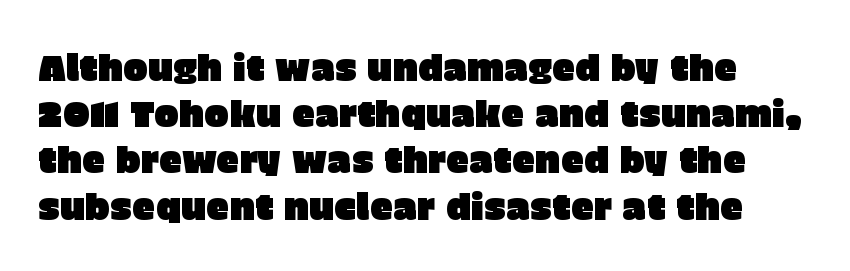
Students, observe: this is what conventionally led text looks like. Rule under the text: the space is simply empty. No extra tracking has been applied to these lines. The typography opts for an upright posture over an oblique one. A typesetter would label this face a sans.
